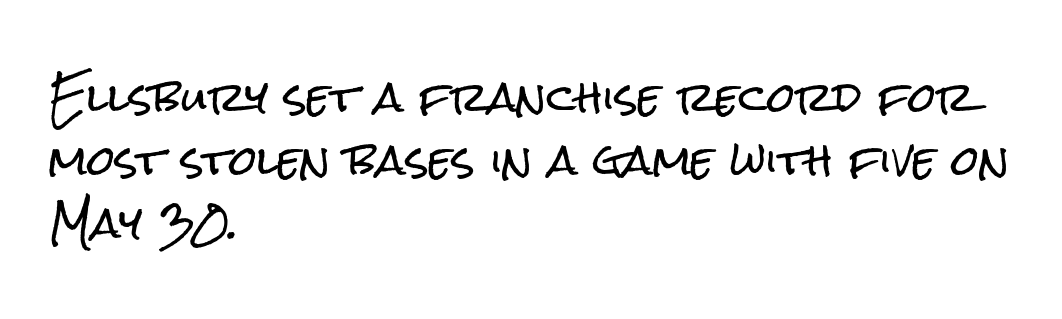
The image shows 40 px condensed sans-serif type, upright; set left-aligned, normal line spacing (1.57x), normal letter spacing, not underlined; low stroke contrast and a medium x-height.
